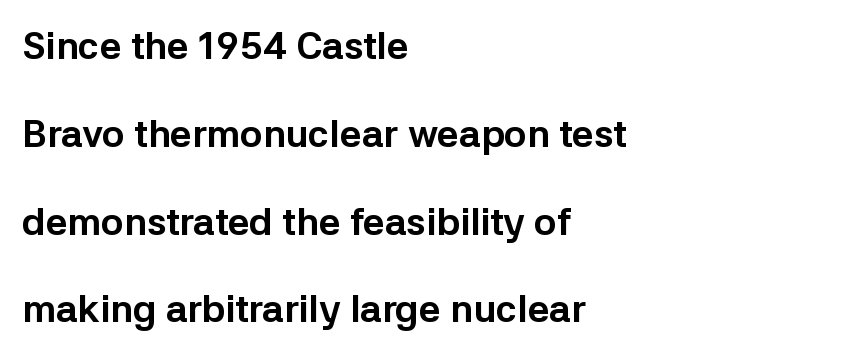
Q: Is the text bold? A: Yes.
Q: Is the text italic (slanted)? A: No, it is upright.
Q: Is the typeface a serif or a sans-serif typeface? A: Sans-serif.
Q: Is the text underlined? A: No.
Q: How is the paragraph aligned? A: Left-aligned.
Q: Is the spacing between letters normal or unusually wide? A: Normal.
Q: Is the spacing between lines tight, normal or loose? A: Loose.
Q: Width (condensed, normal, or wide)? A: Normal.
Q: Stroke contrast? A: Low.
Q: x-height? A: Medium.
Q: Monospaced? A: No.
